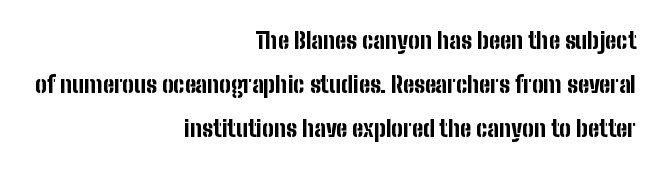
This sample trades compactness for vertical openness between lines. Clear beneath every line of the passage. Chunky letters — that's bold for sure. The axis of the letterforms is exactly vertical. Typeset ragged left — the right edge is the straight one. The gaps between neighbouring characters are ordinary and unremarkable.
